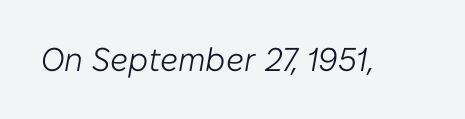
Character widths vary here, with narrow letters taking less room than wide ones. The gaps between neighbouring characters are ordinary and unremarkable. Italic? Definitely — the glyphs are oblique. No chunkiness to these letters — they're not bold. Words float on clear page, feet unadorned.
